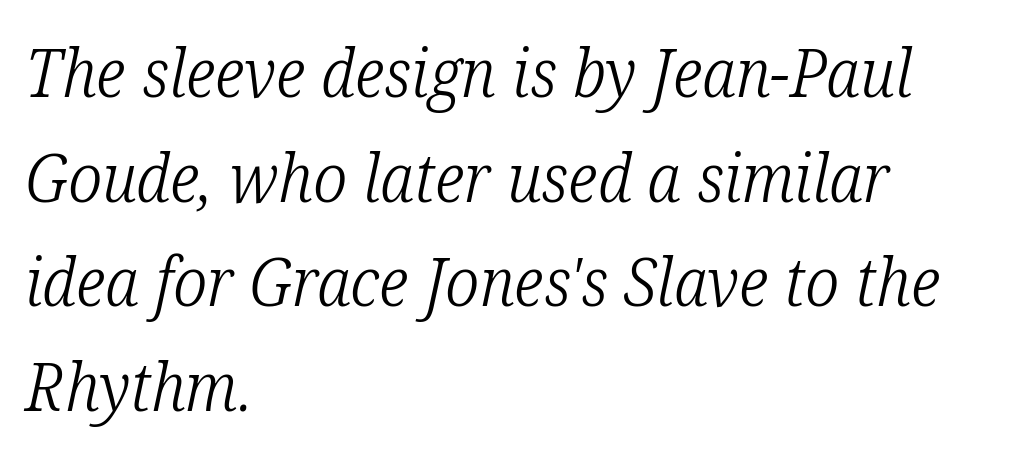
Q: Is the text bold? A: No.
Q: Is the text italic (slanted)? A: Yes, it leans right by about 12 degrees.
Q: Is the typeface a serif or a sans-serif typeface? A: Serif.
Q: Is the text underlined? A: No.
Q: How is the paragraph aligned? A: Left-aligned.
Q: Is the spacing between letters normal or unusually wide? A: Normal.
Q: Is the spacing between lines tight, normal or loose? A: Normal.
Q: Width (condensed, normal, or wide)? A: Condensed.
Q: Stroke contrast? A: Low.
Q: x-height? A: Medium.
Q: Monospaced? A: No.
